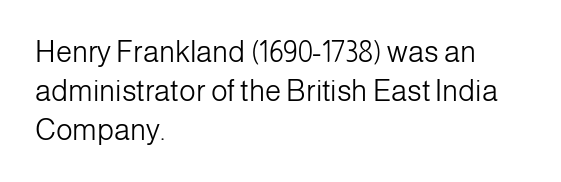
{"serif": "no", "italic": "no", "bold": "no", "weight": "light", "width": "normal", "stroke_contrast": "low", "x_height": "medium", "monospaced": "no", "underline": "no", "align": "left", "line_spacing": "normal", "line_spacing_ratio": 1.34, "letter_spacing": "normal", "letter_spacing_em": 0.0, "glyph_px": 29}
